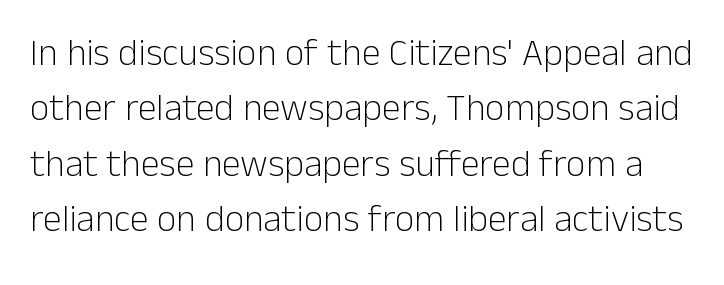
Q: Is the text bold? A: No.
Q: Is the text italic (slanted)? A: No, it is upright.
Q: Is the typeface a serif or a sans-serif typeface? A: Sans-serif.
Q: Is the text underlined? A: No.
Q: Is the spacing between letters normal or unusually wide? A: Normal.
Q: Is the spacing between lines tight, normal or loose? A: Normal.
Q: Width (condensed, normal, or wide)? A: Normal.
Q: Stroke contrast? A: Low.
Q: x-height? A: Medium.
Q: Monospaced? A: No.
